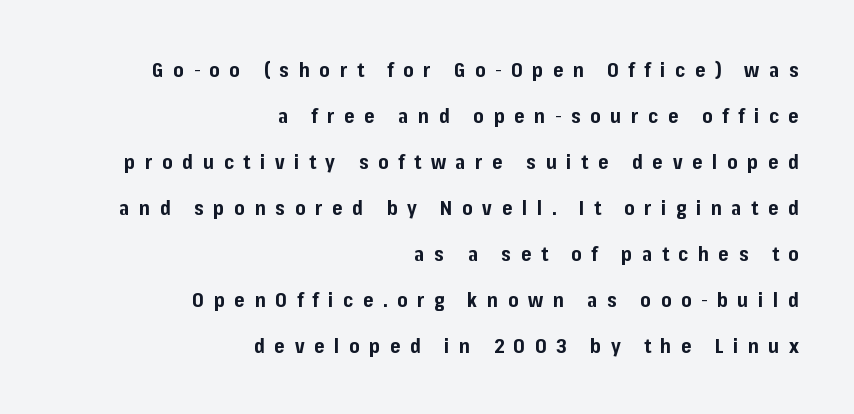
This sample uses an upright cut, with every glyph sitting square on the baseline. Between one letter and the next there's a generous, obvious gap. Successive baselines arrive slowly, with a big drop between each. The paragraph shown leans on its right margin. Anything drawn beneath the words? Only blank space.
